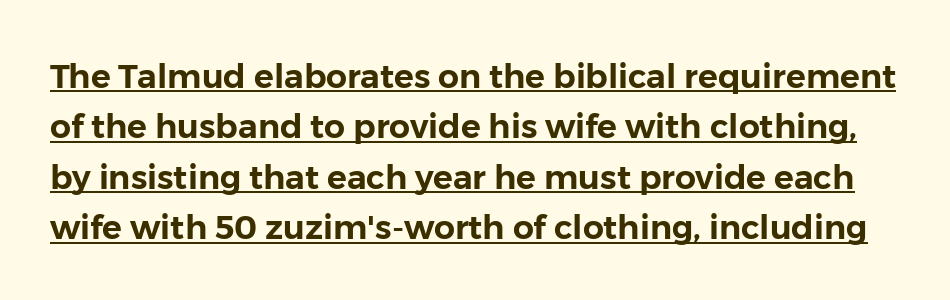
Does a line run under the words? Yes, clearly. Compared with typical body copy, the letter spacing here is the same. Horizontal bands of white between lines are of average thickness. Does the type have serifs? No, each stem ends abruptly. You could not count columns in this text — the font is proportionally spaced.
